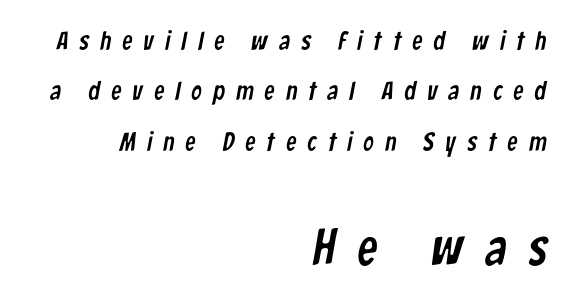
Q: Is the typeface a serif or a sans-serif typeface? A: Sans-serif.
Q: Is the text underlined? A: No.
Q: How is the paragraph aligned? A: Right-aligned.
Q: Is the spacing between letters normal or unusually wide? A: Unusually wide.
Q: Is the spacing between lines tight, normal or loose? A: Loose.
Q: Which block of text is set in a larger size, the first (top) or the second (bottom)? A: The second (bottom) one.
Q: Width (condensed, normal, or wide)? A: Condensed.
Q: Stroke contrast? A: Low.
Q: x-height? A: Medium.
Q: Monospaced? A: No.
